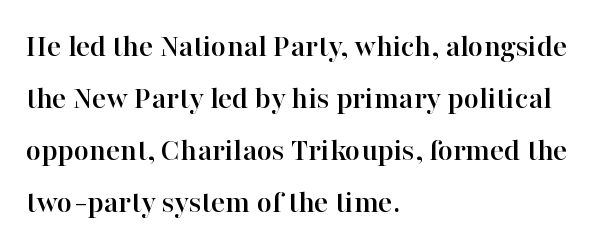
{"serif": "yes", "italic": "no", "width": "normal", "stroke_contrast": "high", "x_height": "medium", "monospaced": "no", "underline": "no", "align": "left", "line_spacing": "normal", "line_spacing_ratio": 1.58, "letter_spacing": "normal", "letter_spacing_em": 0.0, "glyph_px": 33}
